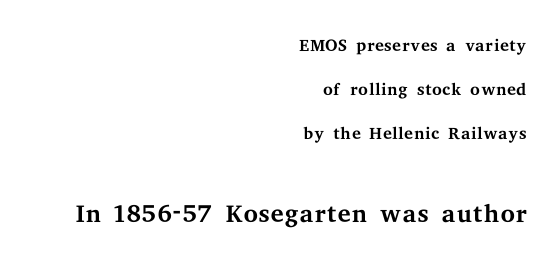
The image shows 37 px regular-weight, wide serif type, upright; set right-aligned, line spacing 1.76x, normal letter spacing, not underlined; the second (bottom) block is 1.48x larger; medium stroke contrast and a medium x-height.
